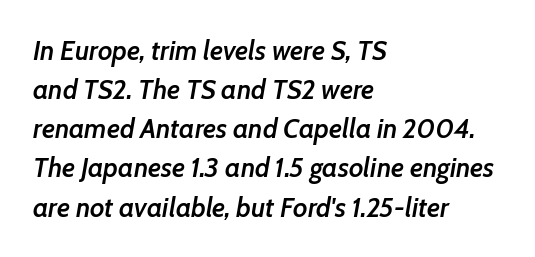
No extra tracking has been applied to these lines. The glyphs look as if they've been sheared to an angle. Descender tails drop into unmarked territory. A student would call this left alignment; a typographer would say flush left, rag right.
